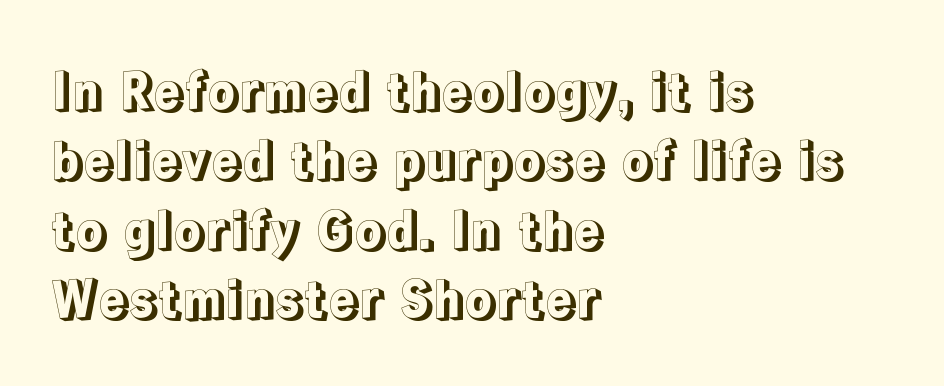
Q: Is the text italic (slanted)? A: No, it is upright.
Q: Is the text underlined? A: No.
Q: How is the paragraph aligned? A: Left-aligned.
Q: Is the spacing between letters normal or unusually wide? A: Normal.
Q: Is the spacing between lines tight, normal or loose? A: Normal.
Q: Width (condensed, normal, or wide)? A: Normal.
Q: x-height? A: Medium.
Q: Monospaced? A: No.
